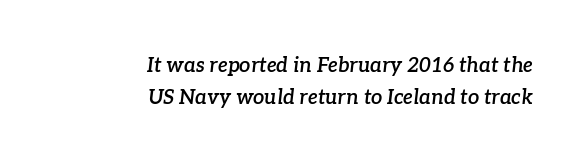
Q: Is the text bold? A: Semi-bold.
Q: Is the text italic (slanted)? A: Yes, it leans right by about 7 degrees.
Q: Is the text underlined? A: No.
Q: How is the paragraph aligned? A: Right-aligned.
Q: Is the spacing between letters normal or unusually wide? A: Normal.
Q: Is the spacing between lines tight, normal or loose? A: Normal.
